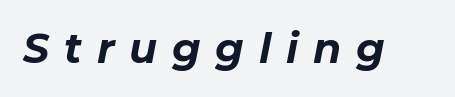
The typography opts for an oblique posture over an upright one. These lines are rendered in a variable-pitch font. Strong, thick strokes mark this as bold type. Beneath every word, the page is bare. The tracking reads as deliberately expanded to a designer's eye.
